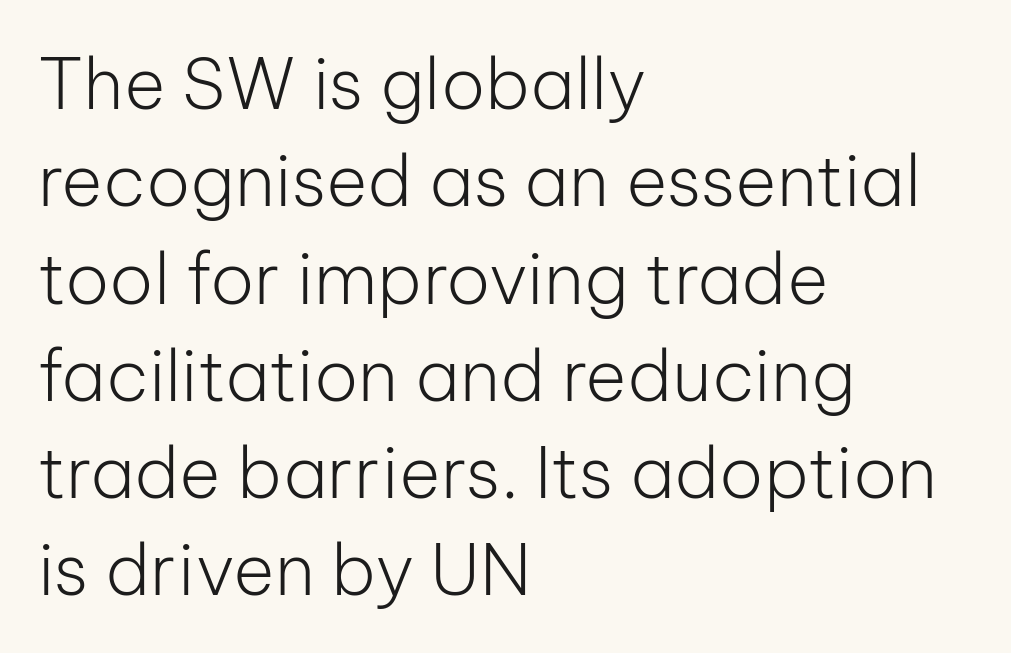
Q: Is the text bold? A: No.
Q: Is the text italic (slanted)? A: No, it is upright.
Q: Is the typeface a serif or a sans-serif typeface? A: Sans-serif.
Q: Is the text underlined? A: No.
Q: How is the paragraph aligned? A: Left-aligned.
Q: Is the spacing between letters normal or unusually wide? A: Normal.
Q: Is the spacing between lines tight, normal or loose? A: Normal.
Q: Width (condensed, normal, or wide)? A: Normal.
Q: Stroke contrast? A: Low.
Q: x-height? A: Medium.
Q: Monospaced? A: No.
